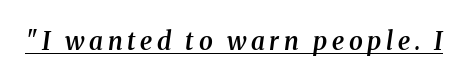
The image shows 25 px text type, italic (leaning right); set underlined.
